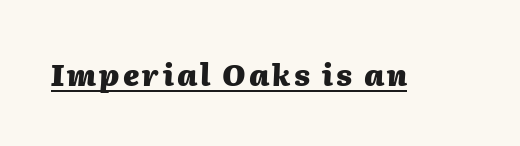
{"italic": "yes", "lean": "right", "slant_degrees": 2, "bold": "yes", "weight": "heavy", "width": "normal", "stroke_contrast": "medium", "x_height": "medium", "monospaced": "no", "underline": "yes", "glyph_px": 29}
